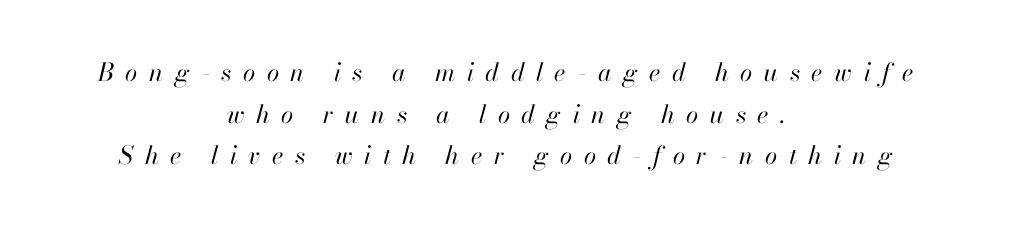
{"italic": "yes", "lean": "right", "slant_degrees": 13, "bold": "no", "underline": "no", "align": "center", "line_spacing": "normal", "line_spacing_ratio": 1.67, "letter_spacing": "wide", "letter_spacing_em": 0.46, "glyph_px": 25}
